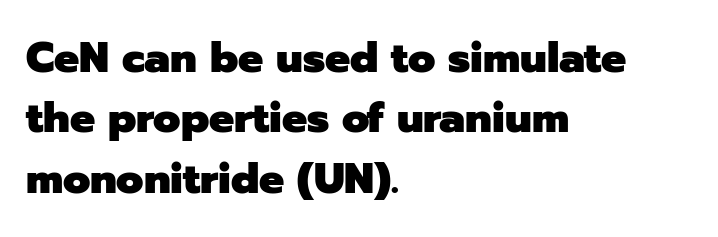
You can tell it's not italic because the verticals are truly vertical. The rag falls on the right side of this text block. The type family on display is of the sans-serif kind. On the weight axis this lands at bold, roughly 700. Descender tails drop into unmarked territory. One glance says typical: line gaps are just what's usual.
